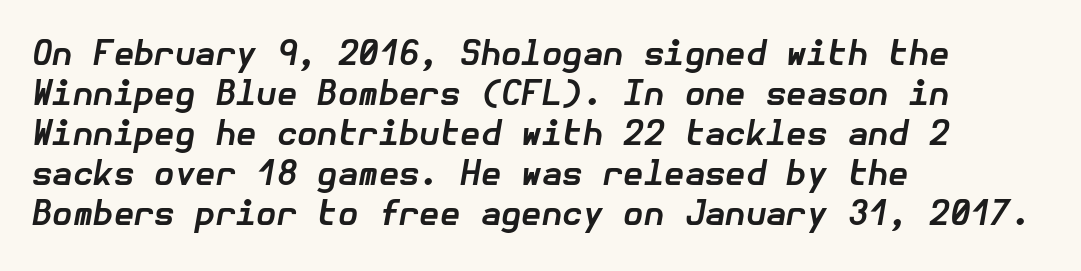
Between one letter and the next there's only the usual sliver of space. Type without underlining. Layout note: lines flush left. A full-strength bold gives these letters their thick strokes. The passage shown leans; its letterforms are oblique.
